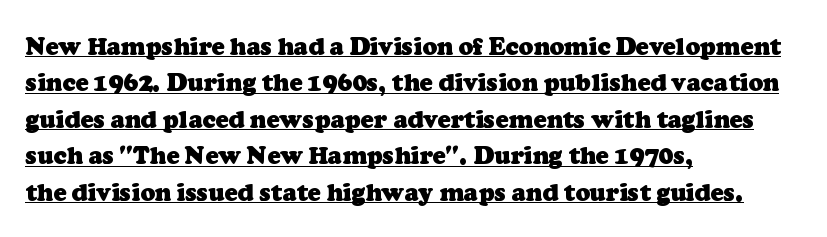
{"bold": "yes", "underline": "yes", "align": "left", "line_spacing": "normal", "line_spacing_ratio": 1.52, "letter_spacing": "normal", "letter_spacing_em": 0.0, "glyph_px": 24}
